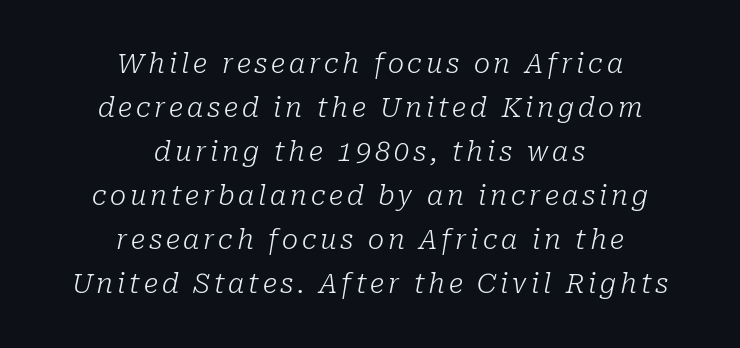
Q: Is the text bold? A: No.
Q: Is the text italic (slanted)? A: Yes, it leans right by about 10 degrees.
Q: Is the text underlined? A: No.
Q: How is the paragraph aligned? A: Centered.
Q: Is the spacing between lines tight, normal or loose? A: Normal.
